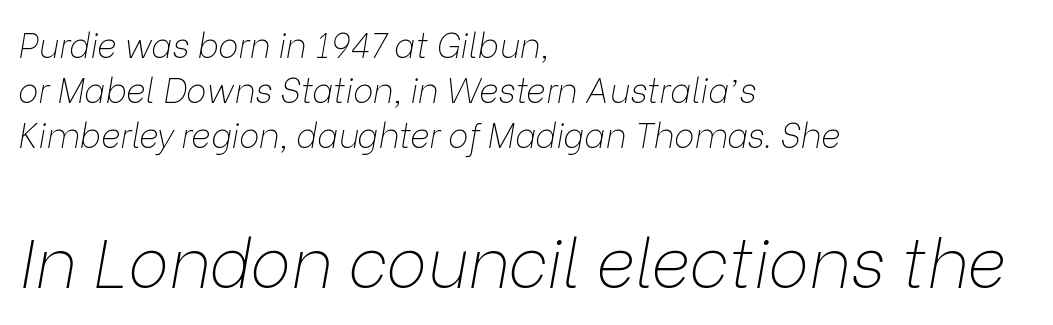
{"italic": "yes", "lean": "right", "slant_degrees": 9, "bold": "no", "weight": "thin", "width": "normal", "stroke_contrast": "low", "x_height": "medium", "monospaced": "no", "underline": "no", "align": "left", "line_spacing": "normal", "line_spacing_ratio": 1.32, "letter_spacing": "normal", "letter_spacing_em": 0.0, "larger_block": "second", "size_ratio": 2.0, "glyph_px": 68}
